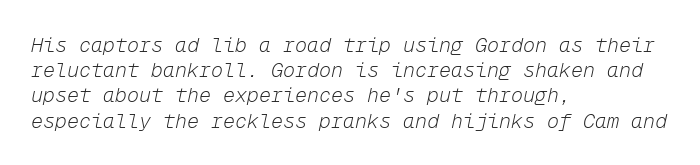
You can tell it's italic because the verticals aren't actually vertical. Tracking here is standard; glyphs follow each other at the usual distance. Bare-footed words on every line. Visually the block forms a straight wall on the left and a jagged coastline on the right.
